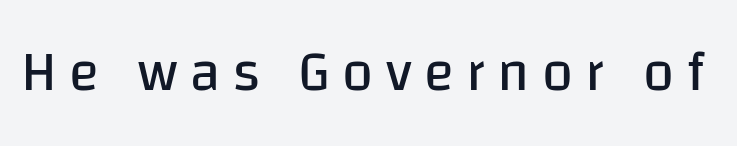
The image shows 56 px regular-weight sans-serif type, upright; set unusually wide letter spacing (+0.22 em), not underlined; low stroke contrast and a large x-height.
